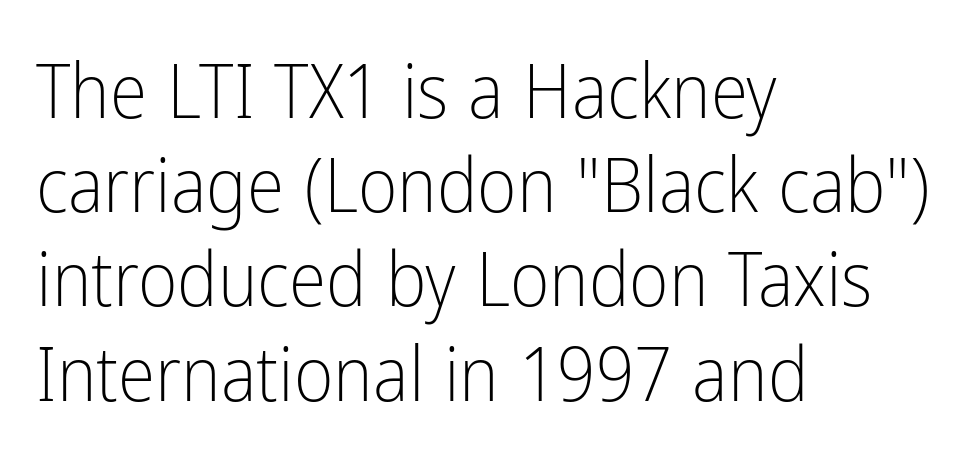
The image shows 76 px light, condensed sans-serif type, upright; set left-aligned, line spacing 1.24x, normal letter spacing, not underlined; low stroke contrast and a medium x-height.
